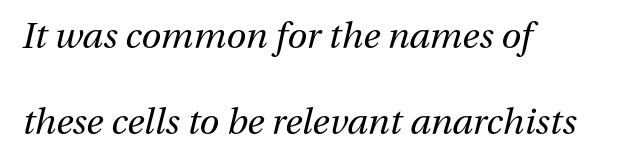
Q: Is the text bold? A: No.
Q: Is the text italic (slanted)? A: Yes, it leans right by about 13 degrees.
Q: Is the text underlined? A: No.
Q: How is the paragraph aligned? A: Left-aligned.
Q: Is the spacing between letters normal or unusually wide? A: Normal.
Q: Is the spacing between lines tight, normal or loose? A: Loose.
Q: Width (condensed, normal, or wide)? A: Normal.
Q: Stroke contrast? A: Medium.
Q: x-height? A: Medium.
Q: Monospaced? A: No.
